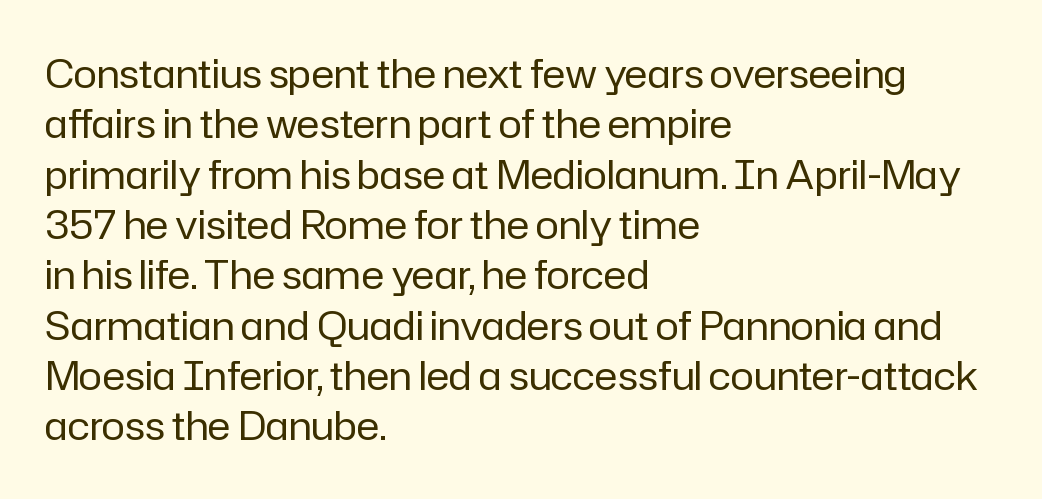
Q: Is the text bold? A: No.
Q: Is the text italic (slanted)? A: No, it is upright.
Q: Is the typeface a serif or a sans-serif typeface? A: Sans-serif.
Q: Is the text underlined? A: No.
Q: How is the paragraph aligned? A: Left-aligned.
Q: Is the spacing between letters normal or unusually wide? A: Normal.
Q: Is the spacing between lines tight, normal or loose? A: Normal.
Q: Width (condensed, normal, or wide)? A: Normal.
Q: Stroke contrast? A: Low.
Q: x-height? A: Medium.
Q: Monospaced? A: No.
